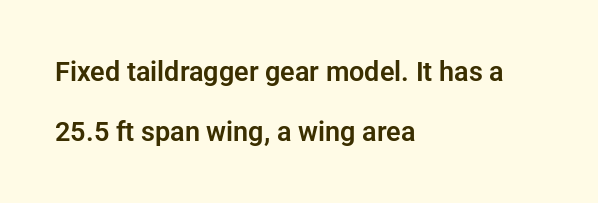
{"italic": "no", "underline": "no", "align": "left", "line_spacing": "loose", "line_spacing_ratio": 2.21, "letter_spacing": "normal", "letter_spacing_em": 0.0, "glyph_px": 27}
